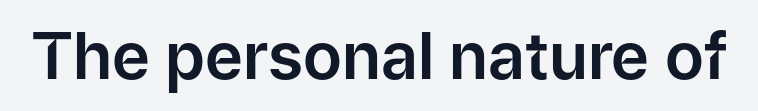
The passage shown is typed in a proportional face where columns would drift. Do the letters lean? They stand straight. Each row of text sits above clean, open space. Each word holds together tightly as a unit, with standard inter-letter gaps. This rendering employs a face without finishing strokes, i.e., a sans-serif.
